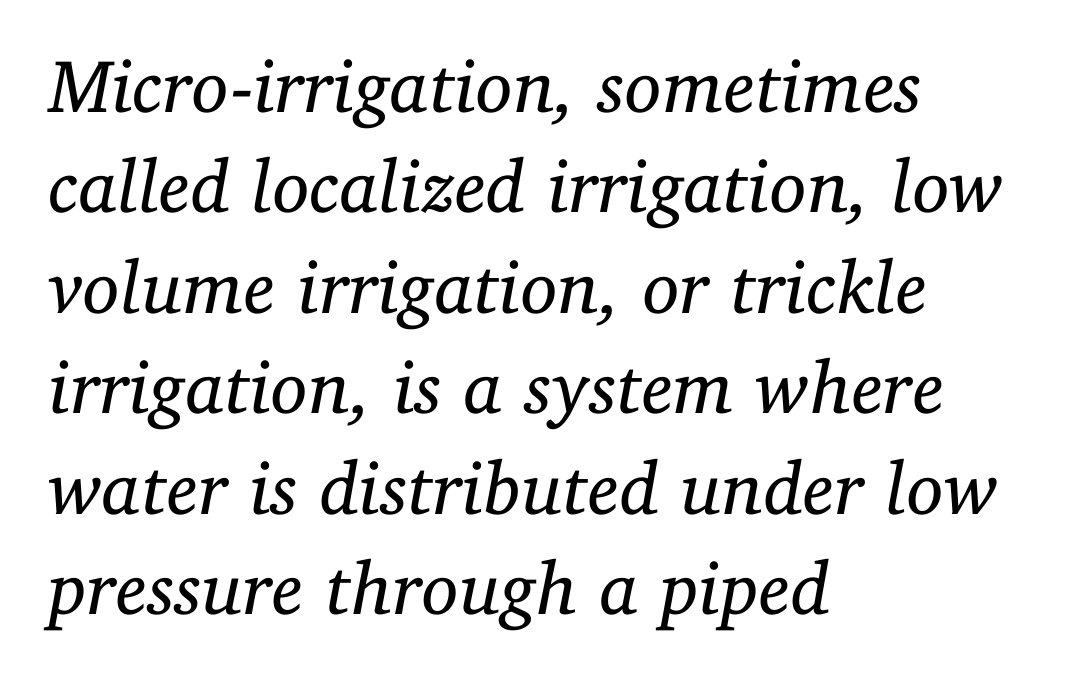
Every row of glyphs begins at an identical x-position on the left. Is the type slanted? Yes — the strokes lean at a clear angle. Stems and bowls with no extra thickness — not bold. A typesetter would call this zero additional tracking. Evenly set lines give the paragraph a standard silhouette.
